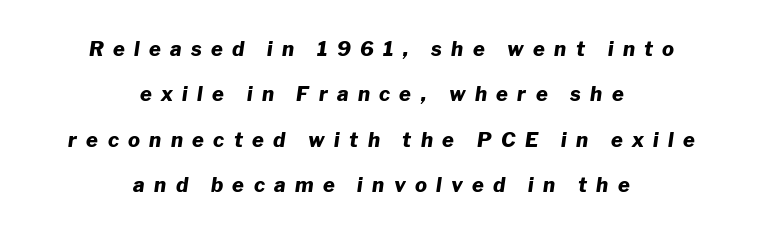
Leftover space on each line is divided equally before and after the words. Nobody drew a line under any word here. If you measured baseline to baseline, you'd find a long distance. You can tell it's italic because the verticals aren't actually vertical.
